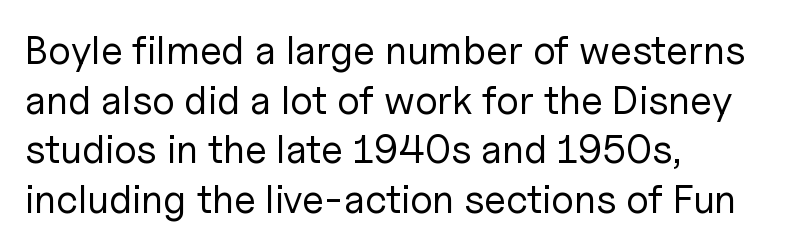
Q: Is the text bold? A: No.
Q: Is the text italic (slanted)? A: No, it is upright.
Q: Is the typeface a serif or a sans-serif typeface? A: Sans-serif.
Q: Is the text underlined? A: No.
Q: How is the paragraph aligned? A: Left-aligned.
Q: Is the spacing between letters normal or unusually wide? A: Normal.
Q: Width (condensed, normal, or wide)? A: Normal.
Q: Stroke contrast? A: Low.
Q: x-height? A: Medium.
Q: Monospaced? A: No.
